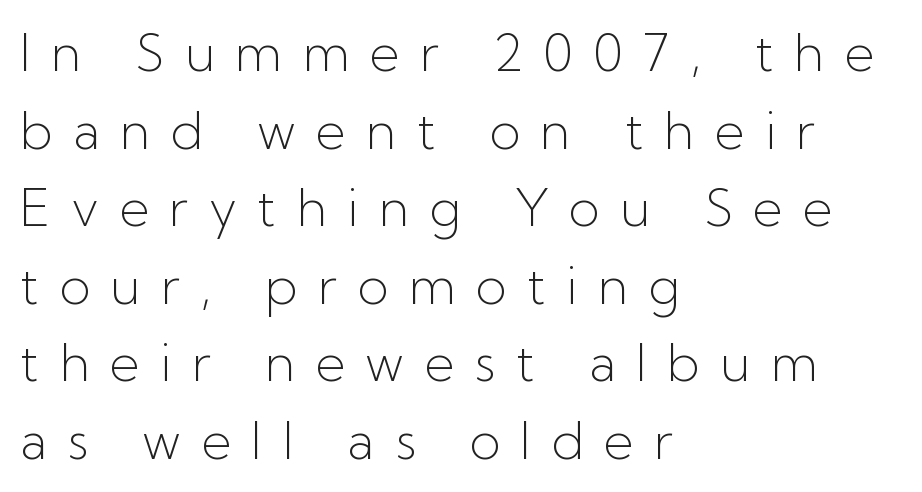
The image shows 51 px light sans-serif type, upright; set left-aligned, normal line spacing (1.52x), unusually wide letter spacing (+0.4 em), not underlined; low stroke contrast and a medium x-height.
